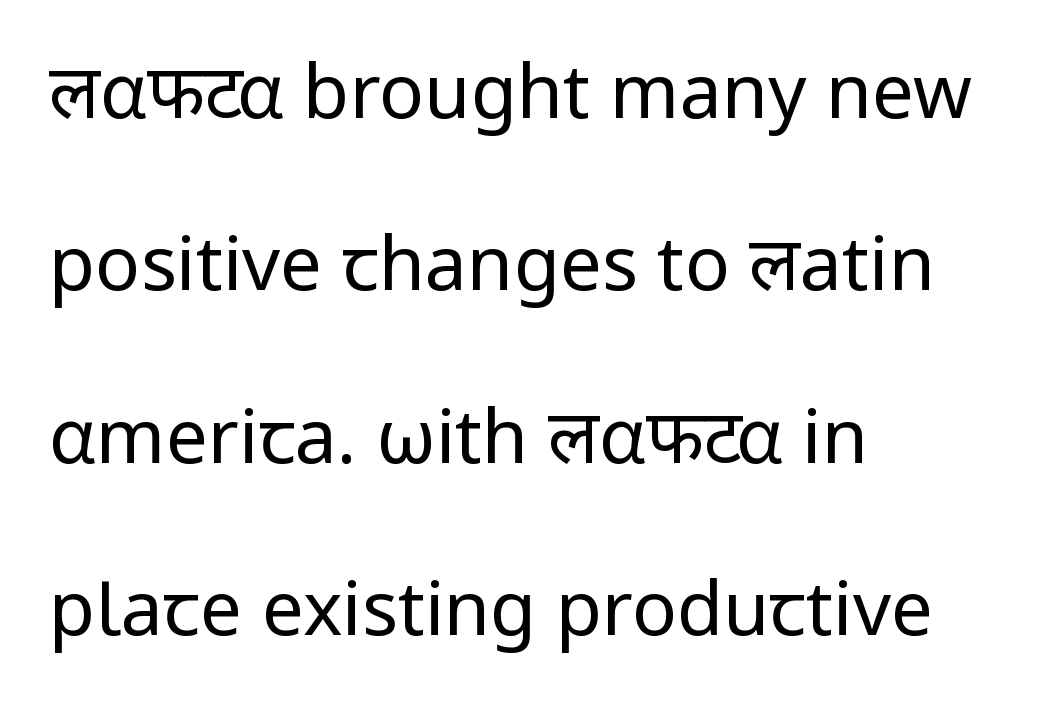
Q: Is the text bold? A: No.
Q: Is the text italic (slanted)? A: No, it is upright.
Q: Is the typeface a serif or a sans-serif typeface? A: Sans-serif.
Q: Is the text underlined? A: No.
Q: How is the paragraph aligned? A: Left-aligned.
Q: Is the spacing between letters normal or unusually wide? A: Normal.
Q: Is the spacing between lines tight, normal or loose? A: Loose.
Q: Width (condensed, normal, or wide)? A: Normal.
Q: Stroke contrast? A: Low.
Q: x-height? A: Medium.
Q: Monospaced? A: No.
